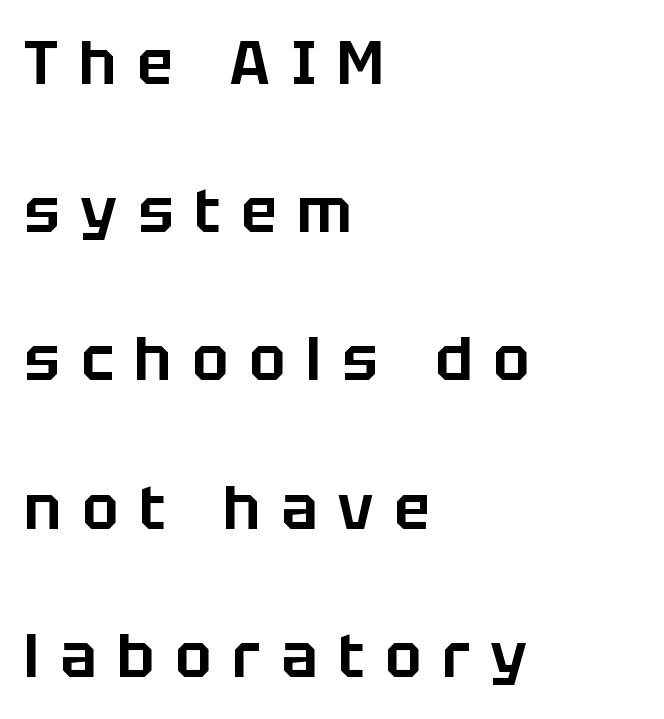
Q: Is the text italic (slanted)? A: No, it is upright.
Q: Is the typeface a serif or a sans-serif typeface? A: Sans-serif.
Q: Is the text underlined? A: No.
Q: How is the paragraph aligned? A: Left-aligned.
Q: Is the spacing between letters normal or unusually wide? A: Unusually wide.
Q: Is the spacing between lines tight, normal or loose? A: Loose.
Q: Width (condensed, normal, or wide)? A: Normal.
Q: Stroke contrast? A: Low.
Q: x-height? A: Large.
Q: Monospaced? A: No.
